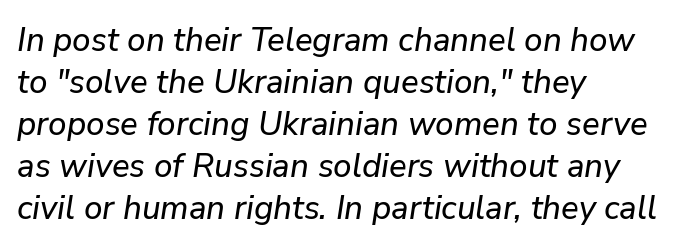
The image shows 33 px text type, italic (leaning right); set left-aligned, normal line spacing (1.27x), normal letter spacing, not underlined; low stroke contrast and a medium x-height.
